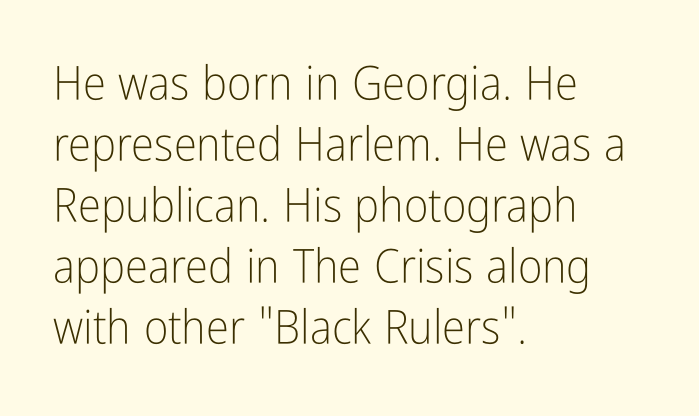
{"serif": "no", "italic": "no", "bold": "no", "weight": "light", "width": "condensed", "stroke_contrast": "low", "x_height": "medium", "monospaced": "no", "underline": "no", "align": "left", "line_spacing": "normal", "line_spacing_ratio": 1.3, "letter_spacing": "normal", "letter_spacing_em": 0.0, "glyph_px": 47}
